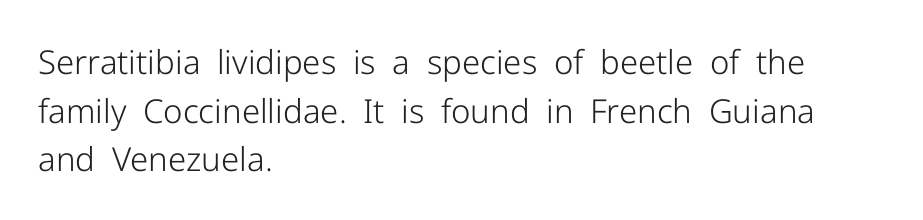
Q: Is the text bold? A: No.
Q: Is the text italic (slanted)? A: No, it is upright.
Q: Is the typeface a serif or a sans-serif typeface? A: Sans-serif.
Q: Is the text underlined? A: No.
Q: How is the paragraph aligned? A: Left-aligned.
Q: Is the spacing between letters normal or unusually wide? A: Normal.
Q: Is the spacing between lines tight, normal or loose? A: Normal.
Q: Width (condensed, normal, or wide)? A: Normal.
Q: Stroke contrast? A: Low.
Q: x-height? A: Medium.
Q: Monospaced? A: No.
